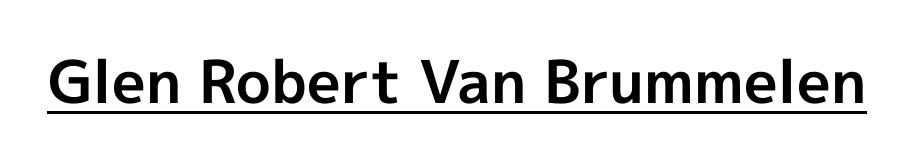
Beneath each row of characters lies a ruled line. Here the glyphs are tracked normally, forming tight word shapes. This sample uses an upright cut, with every glyph sitting square on the baseline. The typeface chosen for these lines omits serifs. A full-strength bold gives these letters their thick strokes.
